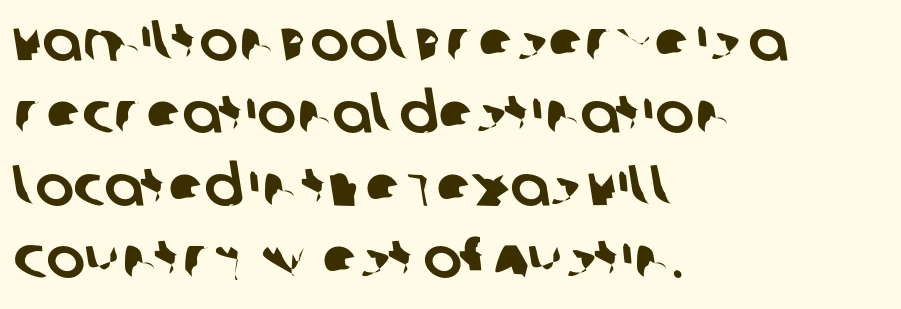
{"serif": "no", "width": "normal", "stroke_contrast": "low", "x_height": "large", "monospaced": "no", "underline": "no", "align": "left", "line_spacing": "normal", "line_spacing_ratio": 1.25, "letter_spacing": "normal", "letter_spacing_em": 0.0, "glyph_px": 58}
